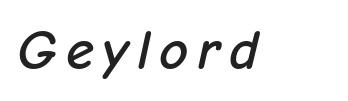
You could not count columns in this text — the font is proportionally spaced. Letters rest on an invisible, unmarked baseline. Quick note: italic.
